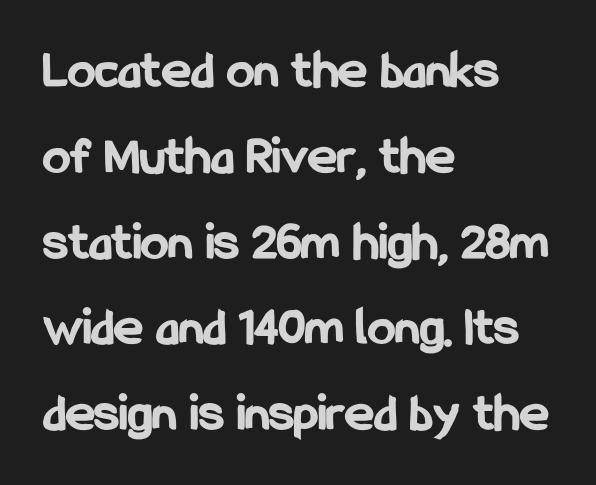
The image shows 55 px bold, condensed sans-serif type, upright; set left-aligned, normal line spacing (1.56x), normal letter spacing, not underlined; low stroke contrast and a medium x-height.
